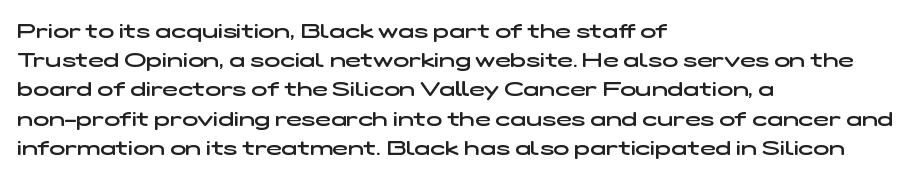
{"bold": "semi", "underline": "no", "align": "left", "line_spacing": "normal", "line_spacing_ratio": 1.39, "letter_spacing": "normal", "letter_spacing_em": 0.0, "glyph_px": 21}
